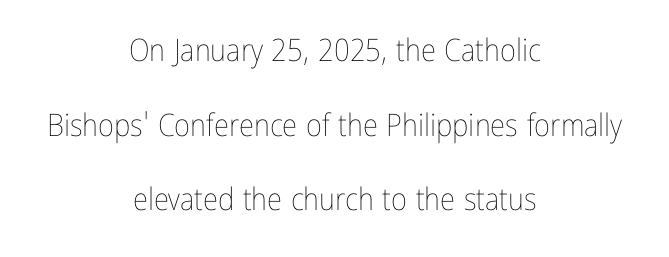
{"italic": "no", "bold": "no", "weight": "thin", "width": "condensed", "stroke_contrast": "low", "x_height": "medium", "monospaced": "no", "underline": "no", "align": "center", "line_spacing": "loose", "line_spacing_ratio": 2.41, "letter_spacing": "normal", "letter_spacing_em": 0.0, "glyph_px": 31}
